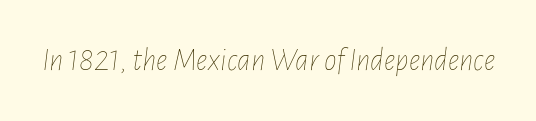
The image shows 32 px thin, condensed type, italic (leaning right); set normal letter spacing, not underlined; low stroke contrast and a medium x-height.
